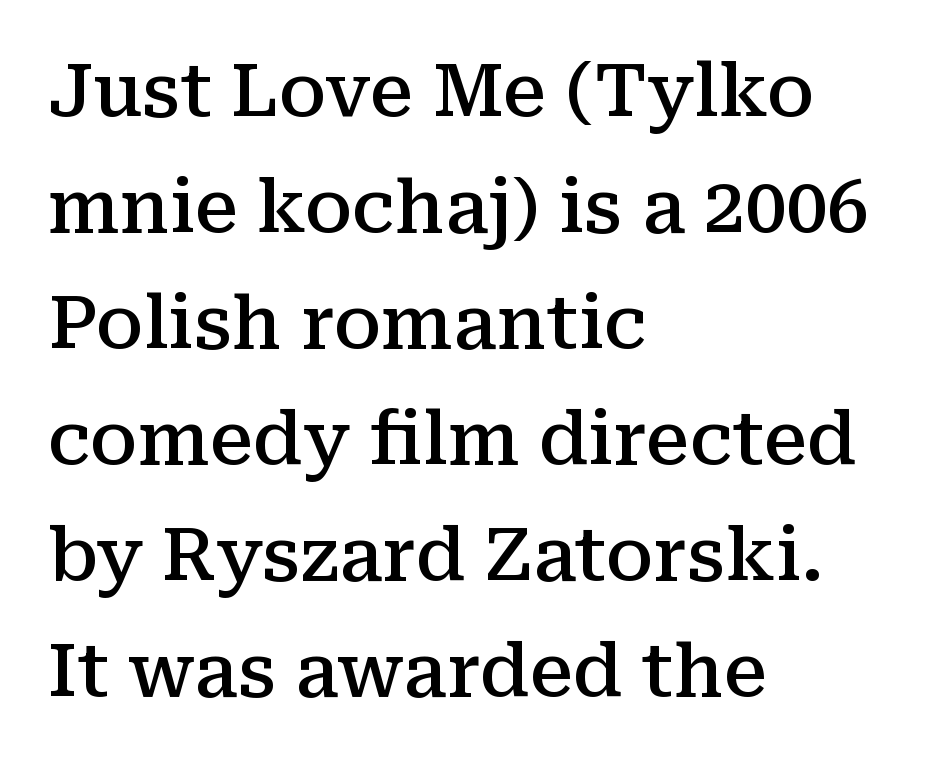
{"serif": "yes", "italic": "no", "bold": "semi", "weight": "semibold", "width": "normal", "stroke_contrast": "medium", "x_height": "medium", "monospaced": "no", "underline": "no", "align": "left", "line_spacing": "normal", "line_spacing_ratio": 1.59, "letter_spacing": "normal", "letter_spacing_em": 0.0, "glyph_px": 73}
